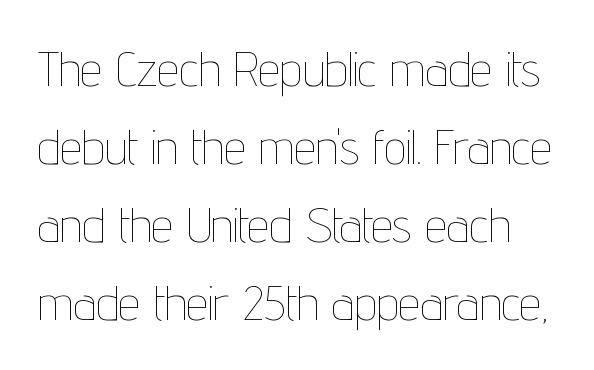
Letters rest on an invisible, unmarked baseline. No letter is thick-stroked: the sample isn't bold. Quick note: interline space is typical. This is roman type, the default non-slanted kind.
